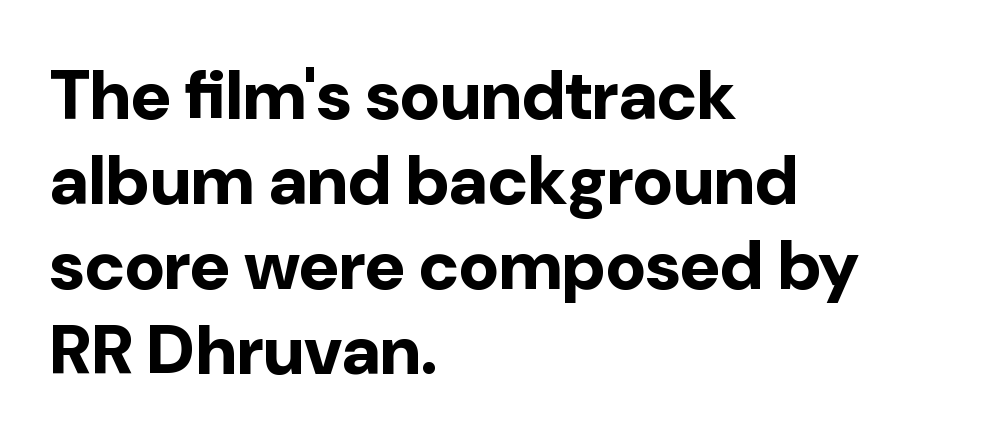
Just letters on the line, the space beneath them empty. The type sits square on the baseline with zero lean. This is sans-serif lettering, the kind often seen on screens and signage. Here the designer chose a conventional face with non-uniform glyph widths. Typographic density is high because the face is bold. Short note: letters normally spaced.
